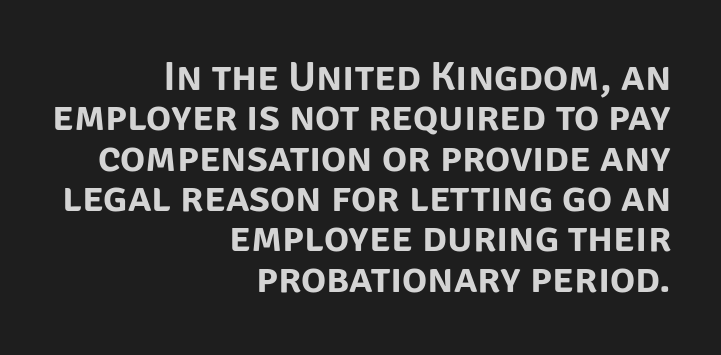
The image shows 42 px sans-serif type, upright; set right-aligned, tight line spacing (0.96x), normal letter spacing, not underlined; low stroke contrast and a large x-height.
